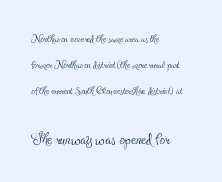
Q: Is the text bold? A: No.
Q: Is the text underlined? A: No.
Q: How is the paragraph aligned? A: Left-aligned.
Q: Is the spacing between letters normal or unusually wide? A: Normal.
Q: Which block of text is set in a larger size, the first (top) or the second (bottom)? A: The second (bottom) one.
